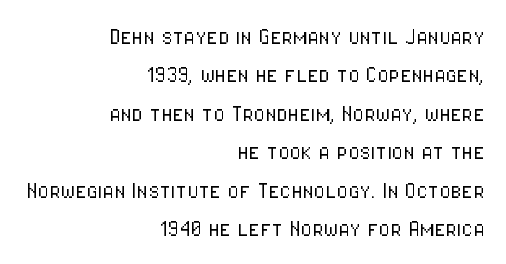
{"italic": "no", "bold": "no", "underline": "no", "align": "right", "line_spacing": "normal", "line_spacing_ratio": 1.48, "letter_spacing": "normal", "letter_spacing_em": 0.0, "glyph_px": 26}
